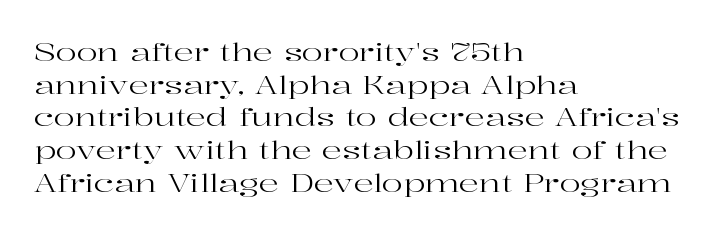
{"italic": "no", "bold": "no", "underline": "no", "align": "left", "line_spacing": "normal", "line_spacing_ratio": 1.31, "letter_spacing": "normal", "letter_spacing_em": 0.0, "glyph_px": 25}
